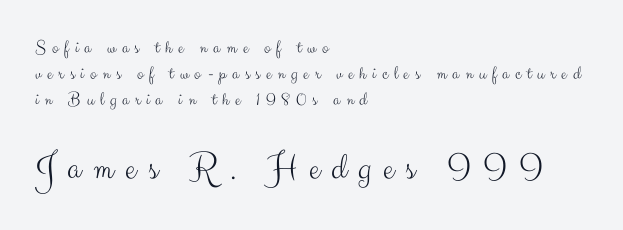
{"serif": "no", "bold": "no", "weight": "light", "width": "normal", "stroke_contrast": "medium", "x_height": "small", "monospaced": "no", "underline": "no", "align": "left", "line_spacing": "normal", "line_spacing_ratio": 1.37, "letter_spacing": "wide", "letter_spacing_em": 0.31, "larger_block": "second", "size_ratio": 2.0, "glyph_px": 38}
